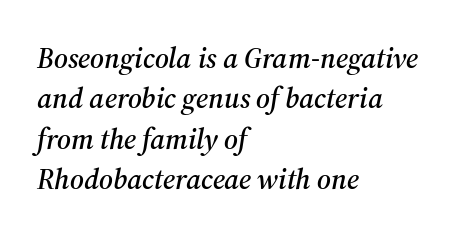
{"serif": "yes", "italic": "yes", "lean": "right", "slant_degrees": 12, "width": "normal", "stroke_contrast": "medium", "x_height": "medium", "monospaced": "no", "underline": "no", "align": "left", "line_spacing": "normal", "line_spacing_ratio": 1.39, "letter_spacing": "normal", "letter_spacing_em": 0.0, "glyph_px": 29}
